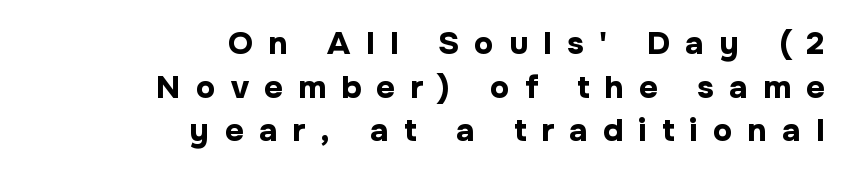
{"serif": "no", "italic": "no", "bold": "yes", "weight": "bold", "width": "normal", "stroke_contrast": "low", "x_height": "medium", "monospaced": "no", "underline": "no", "align": "right", "line_spacing": "normal", "line_spacing_ratio": 1.36, "letter_spacing": "wide", "letter_spacing_em": 0.48, "glyph_px": 32}
